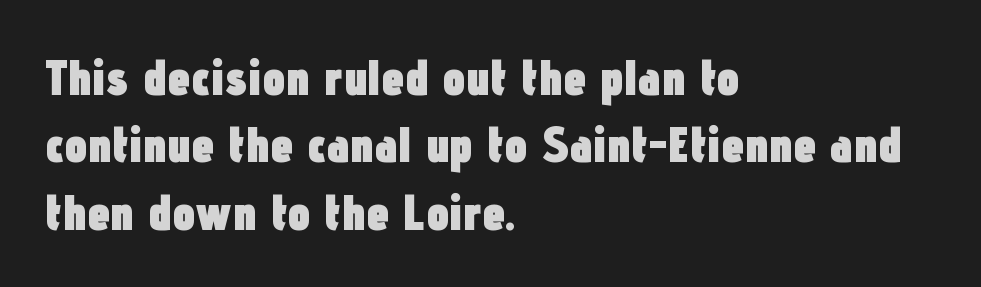
The image shows 51 px heavy, condensed sans-serif type, upright; set left-aligned, normal line spacing (1.32x), normal letter spacing, not underlined; low stroke contrast and a medium x-height.
